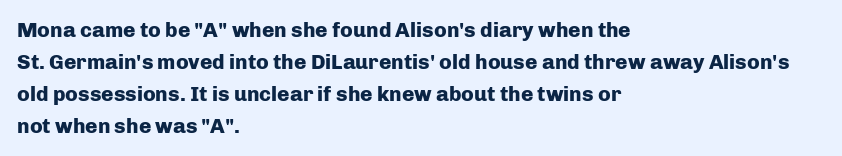
The image shows 21 px bold type, upright; set left-aligned, normal line spacing (1.52x), normal letter spacing, not underlined.
